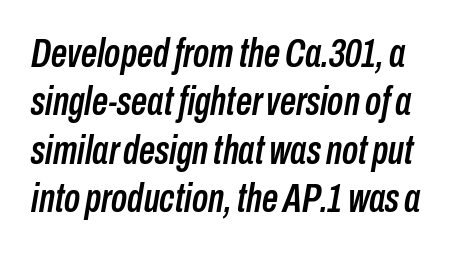
{"italic": "yes", "lean": "right", "slant_degrees": 10, "width": "condensed", "stroke_contrast": "low", "x_height": "medium", "monospaced": "no", "underline": "no", "line_spacing_ratio": 1.21, "letter_spacing": "normal", "letter_spacing_em": 0.0, "glyph_px": 40}
